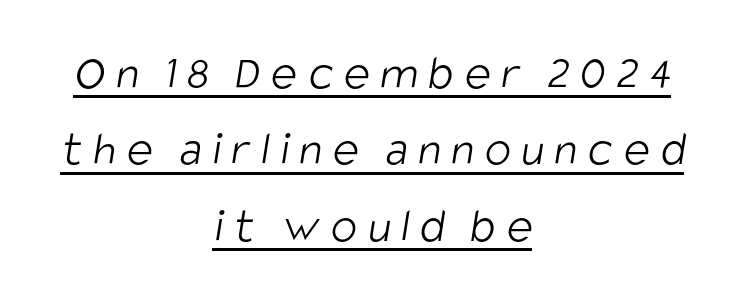
{"serif": "no", "bold": "no", "weight": "light", "width": "condensed", "stroke_contrast": "low", "x_height": "large", "monospaced": "no", "underline": "yes", "align": "center", "line_spacing": "normal", "line_spacing_ratio": 1.56, "letter_spacing": "wide", "letter_spacing_em": 0.22, "glyph_px": 49}
